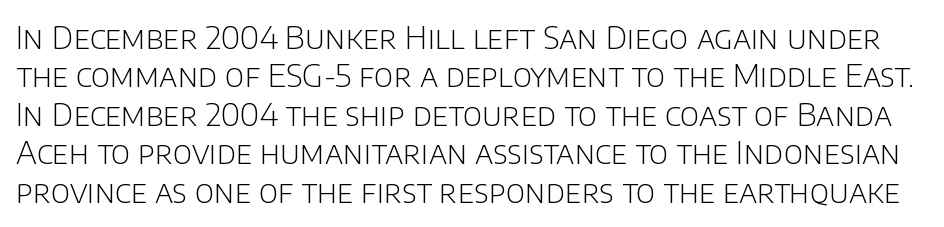
The image shows 32 px light sans-serif type, upright; set line spacing 1.2x, normal letter spacing, not underlined; low stroke contrast and a large x-height.
